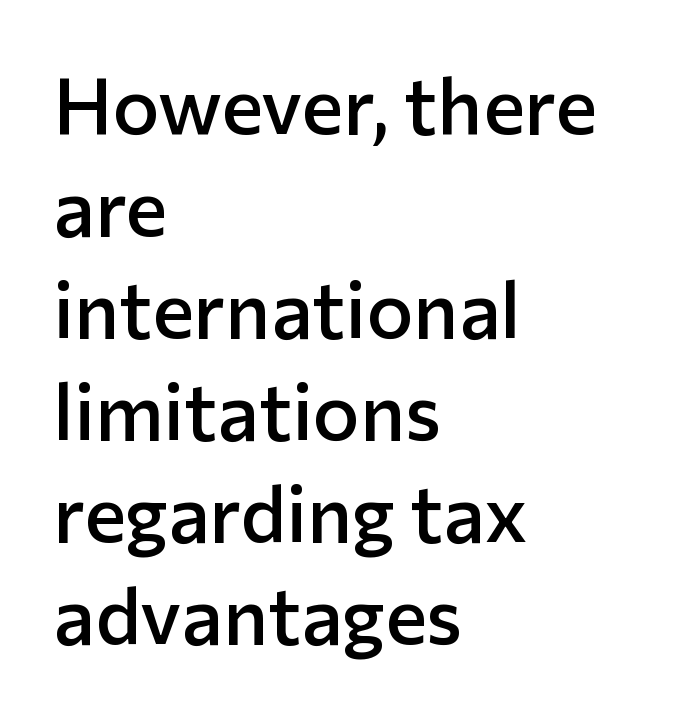
{"serif": "no", "italic": "no", "bold": "semi", "weight": "semibold", "width": "normal", "stroke_contrast": "low", "x_height": "medium", "monospaced": "no", "underline": "no", "align": "left", "line_spacing": "normal", "line_spacing_ratio": 1.29, "letter_spacing": "normal", "letter_spacing_em": 0.0, "glyph_px": 79}
